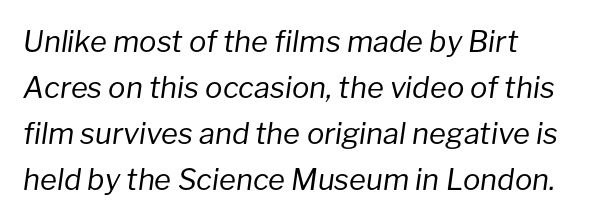
Q: Is the text bold? A: No.
Q: Is the text italic (slanted)? A: Yes, it leans right by about 8 degrees.
Q: Is the text underlined? A: No.
Q: How is the paragraph aligned? A: Left-aligned.
Q: Is the spacing between letters normal or unusually wide? A: Normal.
Q: Is the spacing between lines tight, normal or loose? A: Normal.
Q: Width (condensed, normal, or wide)? A: Normal.
Q: Stroke contrast? A: Low.
Q: x-height? A: Medium.
Q: Monospaced? A: No.
